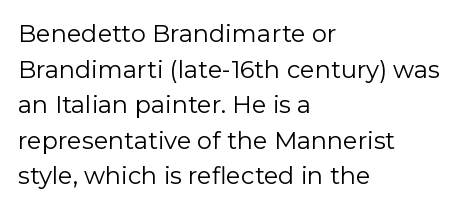
The image shows 24 px text type, upright; set left-aligned, normal line spacing (1.48x), normal letter spacing, not underlined.
